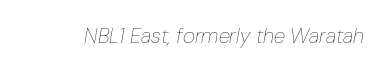
Honestly, the letter spacing is just normal — you wouldn't notice it. The specimen reads as italic at a glance. On a weight scale, this lands at 450 or below. The zone under the glyphs is completely vacant.
